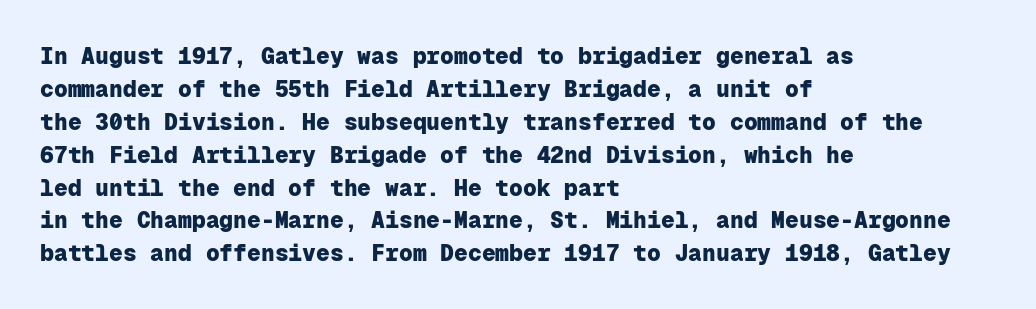
Q: Is the text bold? A: Yes.
Q: Is the text italic (slanted)? A: No, it is upright.
Q: Is the text underlined? A: No.
Q: How is the paragraph aligned? A: Left-aligned.
Q: Is the spacing between letters normal or unusually wide? A: Normal.
Q: Is the spacing between lines tight, normal or loose? A: Normal.
